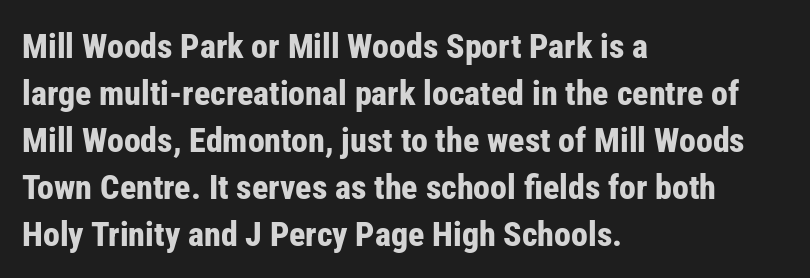
The passage shown is typed in a proportional face where columns would drift. The paragraph shown leans on its left margin. Honestly, there is no underline to notice here at all. The type sits square on the baseline with zero lean.
